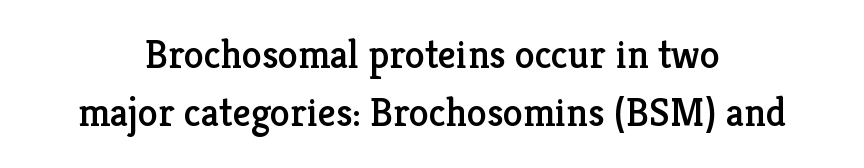
{"serif": "yes", "italic": "no", "width": "normal", "stroke_contrast": "low", "x_height": "medium", "monospaced": "no", "underline": "no", "align": "center", "line_spacing": "normal", "line_spacing_ratio": 1.46, "letter_spacing": "normal", "letter_spacing_em": 0.0, "glyph_px": 40}
